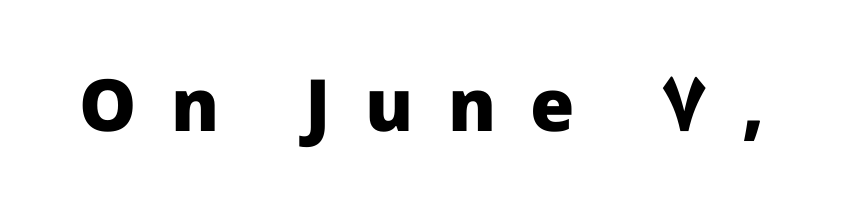
These lines are composed in type without serifs. In terms of weight, the rendering is a true, heavy bold. The letters advance in unequal steps, a hallmark of proportional type. These lines were composed using upright roman letters. Quick note: underline off. Words appear elongated and porous because spacing is wide.
